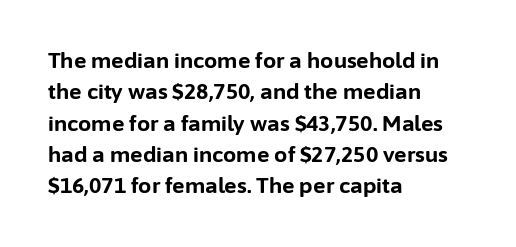
The passage shown is emphatically bold. The specimen reads as upright at a glance. Alignment: flush left. What stands out about the letter spacing? Nothing — it is the standard amount. The block of text has a typical density, with ordinary space between rows. The words here are not underlined.
